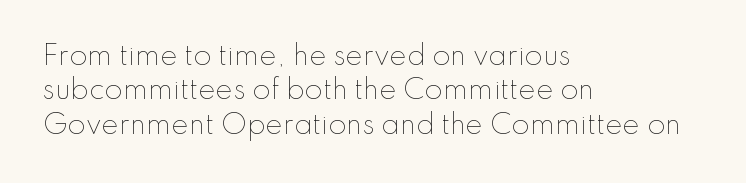
Leftover space on each line is placed entirely after the last word. Notice how the stems are strictly vertical — no italics here. The rendering uses a moderate line-height, typical for paragraphs. Underlining? Definitely not there. A light-to-regular cut is what we see here.
